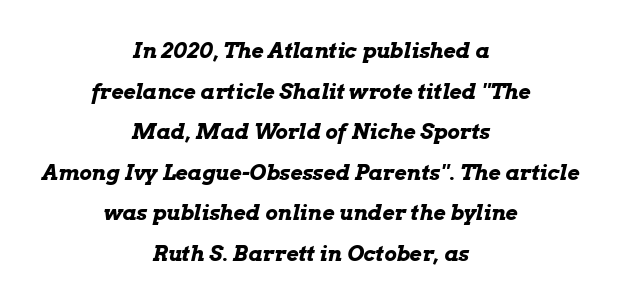
Slanted lettering throughout. Words appear dense and cohesive because spacing is normal. Anything drawn beneath the words? Only blank space. The glyphs have the mass of a bold cut.
